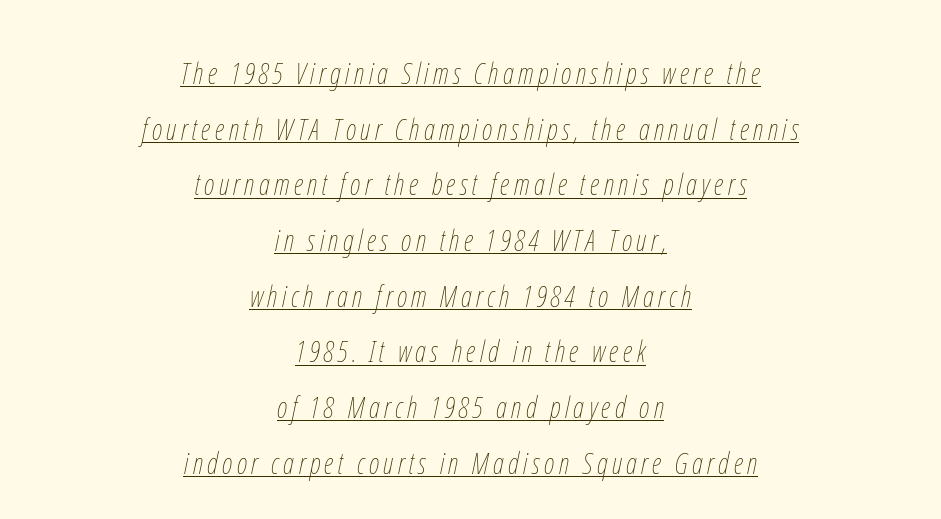
{"italic": "yes", "lean": "right", "slant_degrees": 12, "bold": "no", "weight": "thin", "width": "condensed", "stroke_contrast": "low", "x_height": "medium", "monospaced": "no", "underline": "yes", "align": "center", "line_spacing": "loose", "line_spacing_ratio": 1.92, "glyph_px": 29}
